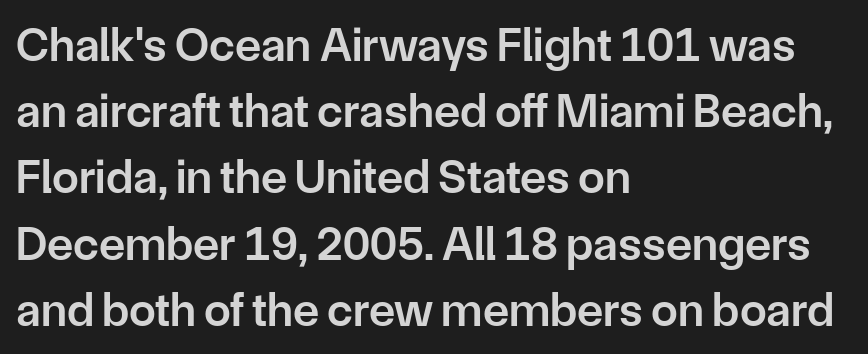
Which margin do the lines hug? The left one — the right edge is uneven. What's the leading like? Ordinary, nothing unusual. Vertical strokes here are truly vertical. Students, note that the glyphs here touch the page at normal intervals. Descenders hang freely into open space.
